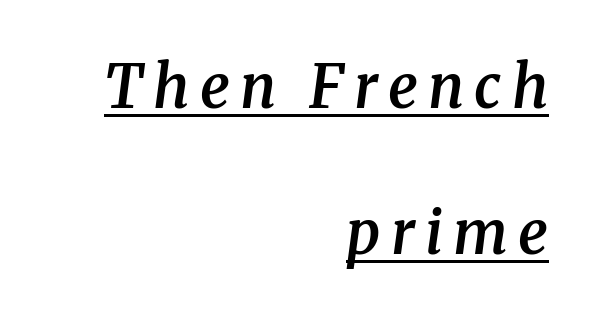
The image shows 59 px semibold serif type, italic (leaning right); set right-aligned, loose line spacing (2.48x), underlined; medium stroke contrast and a medium x-height.
